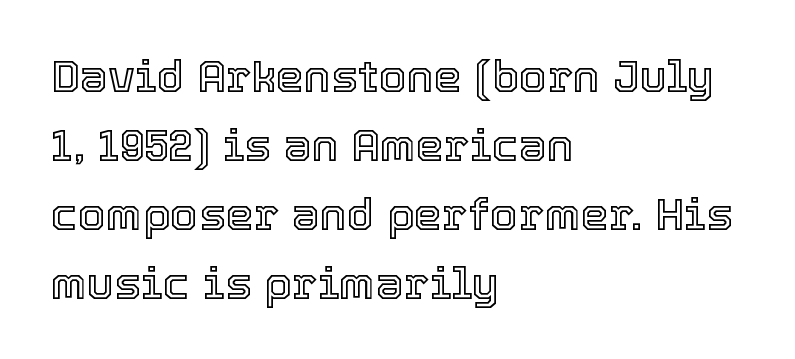
{"italic": "no", "width": "normal", "x_height": "medium", "monospaced": "no", "underline": "no", "align": "left", "line_spacing": "normal", "line_spacing_ratio": 1.53, "letter_spacing": "normal", "letter_spacing_em": 0.0, "glyph_px": 45}
